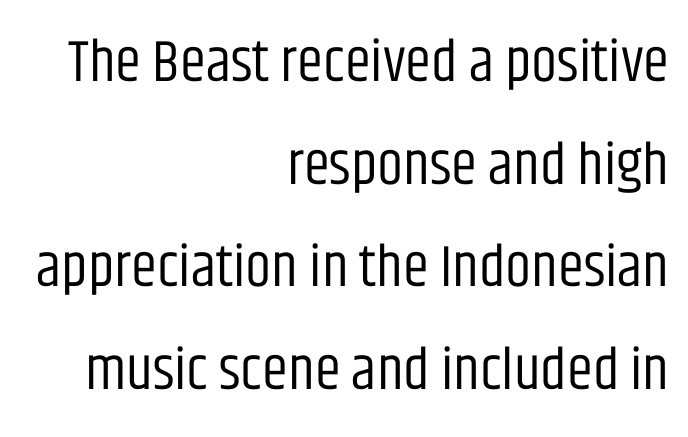
Ascenders rise straight up at ninety degrees. Horizontally, the lines are justified to the trailing edge only. The passage shown has conventional tracking throughout. Are there feet on the stems? There aren't — it's a sans. Anything drawn beneath the words? Only blank space. The font sits on the lighter half of the weight spectrum, regular included.
